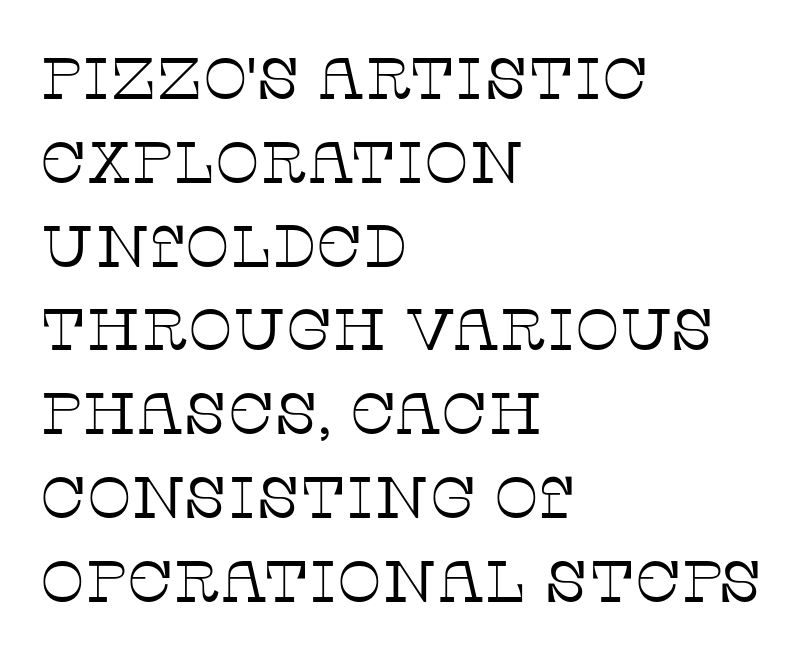
Q: Is the text bold? A: No.
Q: Is the text italic (slanted)? A: No, it is upright.
Q: Is the typeface a serif or a sans-serif typeface? A: Serif.
Q: Is the text underlined? A: No.
Q: How is the paragraph aligned? A: Left-aligned.
Q: Is the spacing between letters normal or unusually wide? A: Normal.
Q: Is the spacing between lines tight, normal or loose? A: Normal.
Q: Width (condensed, normal, or wide)? A: Normal.
Q: Stroke contrast? A: Low.
Q: x-height? A: Large.
Q: Monospaced? A: No.
